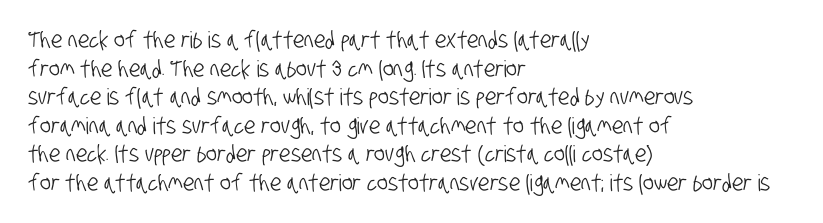
Compared with a centered layout, this one pins lines to the left instead. The glyphs are unaccompanied by any horizontal stroke below them. Letter spacing: default.
